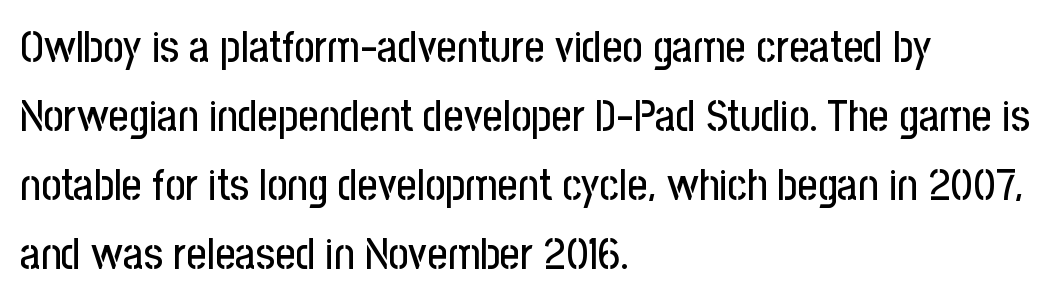
Q: Is the text italic (slanted)? A: No, it is upright.
Q: Is the typeface a serif or a sans-serif typeface? A: Sans-serif.
Q: Is the text underlined? A: No.
Q: How is the paragraph aligned? A: Left-aligned.
Q: Is the spacing between letters normal or unusually wide? A: Normal.
Q: Is the spacing between lines tight, normal or loose? A: Normal.
Q: Width (condensed, normal, or wide)? A: Condensed.
Q: Stroke contrast? A: Low.
Q: x-height? A: Medium.
Q: Monospaced? A: No.
